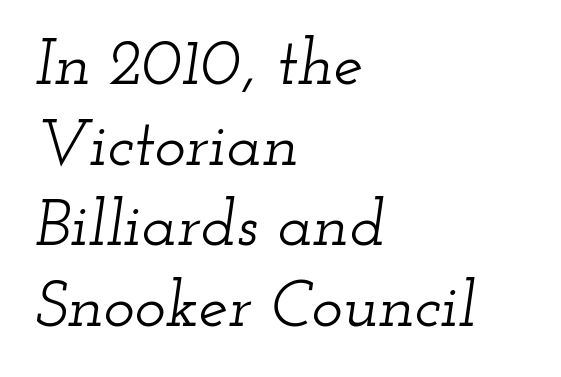
The image shows 66 px wide serif type, italic (leaning right); set left-aligned, line spacing 1.22x, normal letter spacing, not underlined; low stroke contrast and a small x-height.
